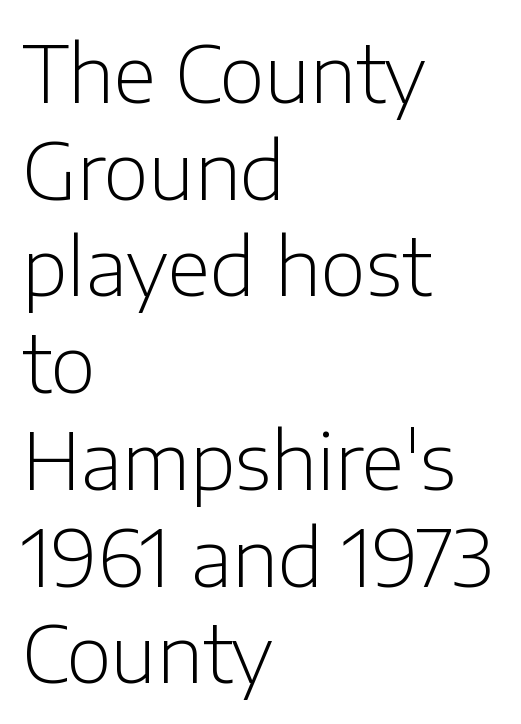
The letters advance in unequal steps, a hallmark of proportional type. The font's upright variant was chosen for this text. Letter spacing: default. The typesetting does not lean heavy: it is not bold. Compared with a centered layout, this one pins lines to the left instead.
